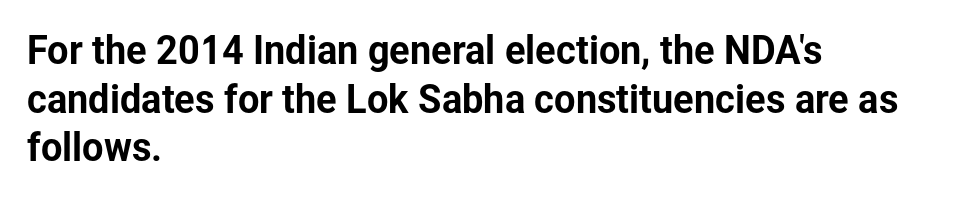
Check the space under the baseline: it is left empty. A typesetter would mark this as roman, not italic. Summary of vertical rhythm: regular, with standard interline spacing. In CSS terms this would be text-align: left. Observe the ordinary spacing: letters are neighbours, not strangers.
